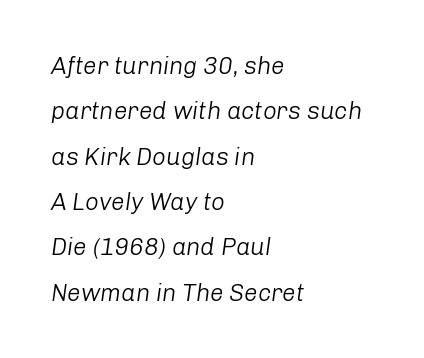
{"italic": "yes", "lean": "right", "slant_degrees": 8, "bold": "no", "underline": "no", "align": "left", "line_spacing_ratio": 1.89, "letter_spacing": "normal", "letter_spacing_em": 0.0, "glyph_px": 24}
